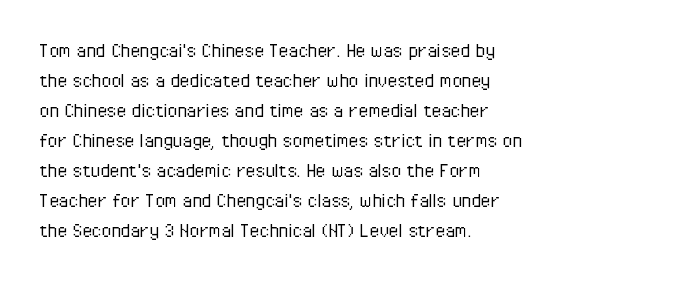
Q: Is the text bold? A: No.
Q: Is the text italic (slanted)? A: No, it is upright.
Q: Is the text underlined? A: No.
Q: How is the paragraph aligned? A: Left-aligned.
Q: Is the spacing between letters normal or unusually wide? A: Normal.
Q: Is the spacing between lines tight, normal or loose? A: Normal.
